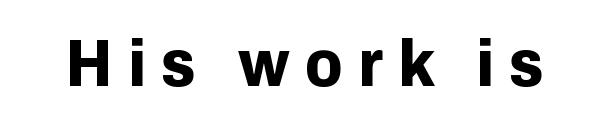
You can tell it's not italic because the verticals are truly vertical. Pretty heavy lettering here — definitely bold. The specimen omits any rule beneath the text block's lines. Spacing verdict: proportional, widths tailored to each character. Grotesque or geometric, the face here clearly has no serifs. Substantial extra tracking has been applied to these lines.
